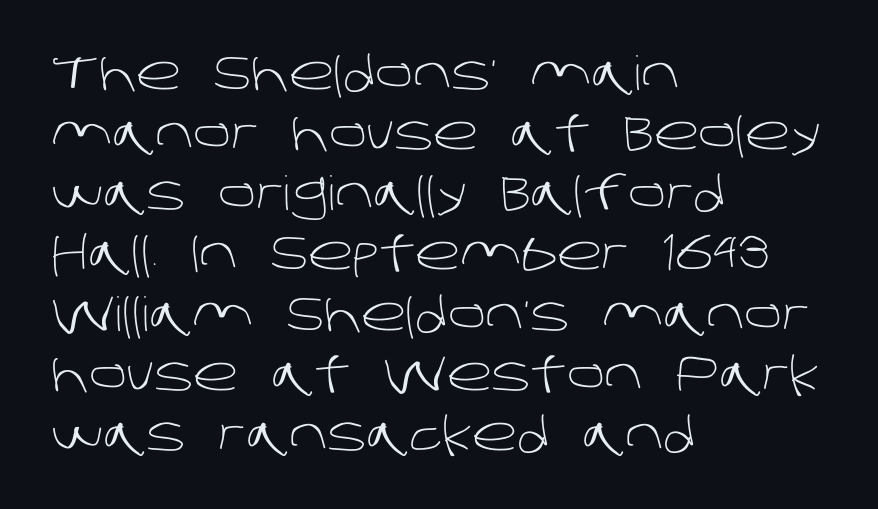
Q: Is the text bold? A: No.
Q: Is the typeface a serif or a sans-serif typeface? A: Sans-serif.
Q: Is the text underlined? A: No.
Q: How is the paragraph aligned? A: Left-aligned.
Q: Is the spacing between letters normal or unusually wide? A: Normal.
Q: Is the spacing between lines tight, normal or loose? A: Normal.
Q: Width (condensed, normal, or wide)? A: Normal.
Q: Stroke contrast? A: Low.
Q: x-height? A: Large.
Q: Monospaced? A: No.
